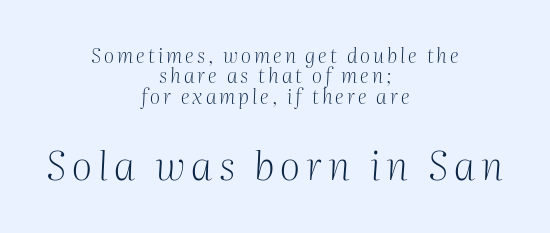
Q: Is the text bold? A: No.
Q: Is the text italic (slanted)? A: Yes, it leans right by about 2 degrees.
Q: Is the typeface a serif or a sans-serif typeface? A: Serif.
Q: Is the text underlined? A: No.
Q: How is the paragraph aligned? A: Centered.
Q: Is the spacing between lines tight, normal or loose? A: Tight.
Q: Which block of text is set in a larger size, the first (top) or the second (bottom)? A: The second (bottom) one.
Q: Width (condensed, normal, or wide)? A: Normal.
Q: Stroke contrast? A: Medium.
Q: x-height? A: Medium.
Q: Monospaced? A: No.
